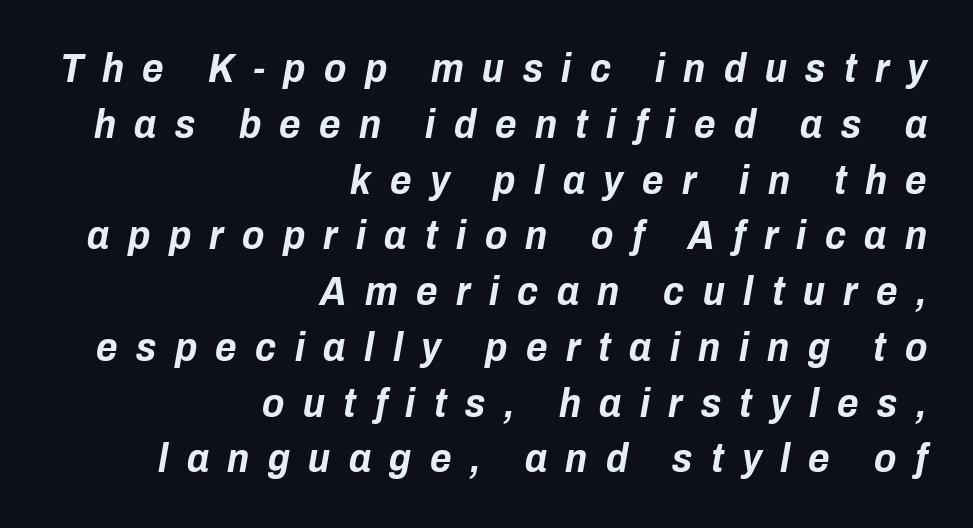
The passage shown is not underscored anywhere. Successive baselines arrive at the customary interval. Note the varied advance widths — an 'i' is clearly narrower than an 'm'. Which margin do the lines hug? The right one — the left edge is uneven. Strokes here are thick enough to call this a true bold. The letterforms stand isolated, each surrounded by extra space.
